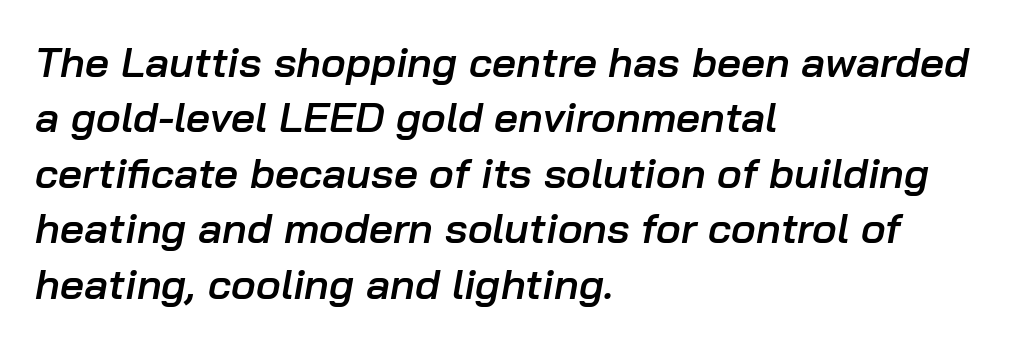
Q: Is the text bold? A: Semi-bold.
Q: Is the text italic (slanted)? A: Yes, it leans right by about 10 degrees.
Q: Is the text underlined? A: No.
Q: How is the paragraph aligned? A: Left-aligned.
Q: Is the spacing between letters normal or unusually wide? A: Normal.
Q: Is the spacing between lines tight, normal or loose? A: Normal.
Q: Width (condensed, normal, or wide)? A: Normal.
Q: Stroke contrast? A: Low.
Q: x-height? A: Medium.
Q: Monospaced? A: No.
